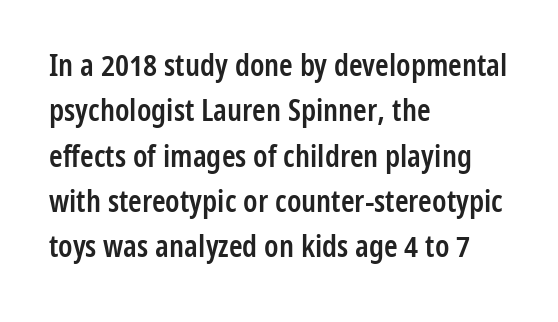
{"serif": "no", "italic": "no", "bold": "semi", "weight": "semibold", "width": "condensed", "stroke_contrast": "low", "x_height": "medium", "monospaced": "no", "underline": "no", "align": "left", "line_spacing": "normal", "line_spacing_ratio": 1.46, "letter_spacing": "normal", "letter_spacing_em": 0.0, "glyph_px": 31}
